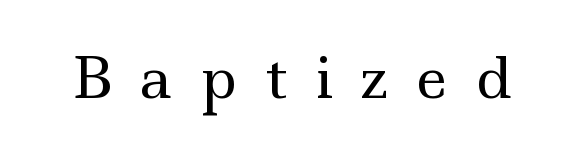
Check the space under the baseline: it is left empty. A serif font was chosen for this passage. Loose tracking; the words dissolve into strings of separated letters. Unlike italic type, these characters show no tilt at all.
